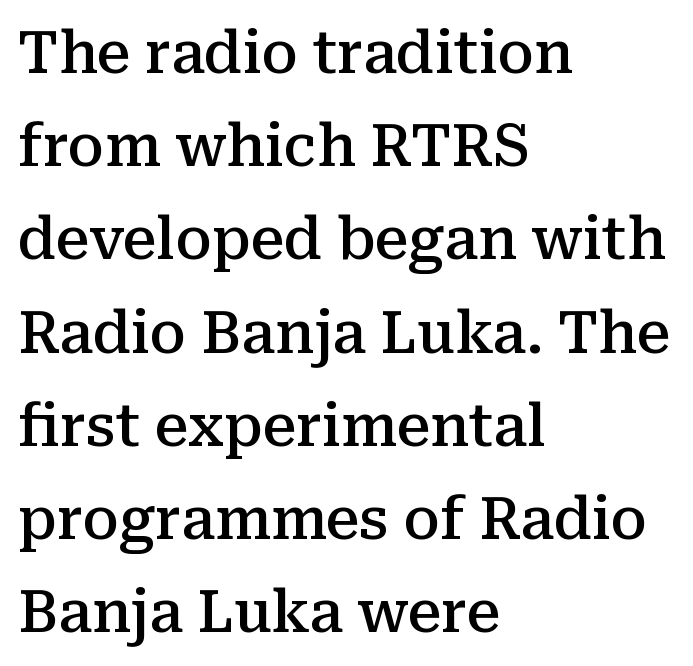
{"serif": "yes", "italic": "no", "bold": "semi", "weight": "semibold", "width": "normal", "stroke_contrast": "medium", "x_height": "medium", "monospaced": "no", "underline": "no", "align": "left", "line_spacing": "normal", "line_spacing_ratio": 1.58, "letter_spacing": "normal", "letter_spacing_em": 0.0, "glyph_px": 59}
